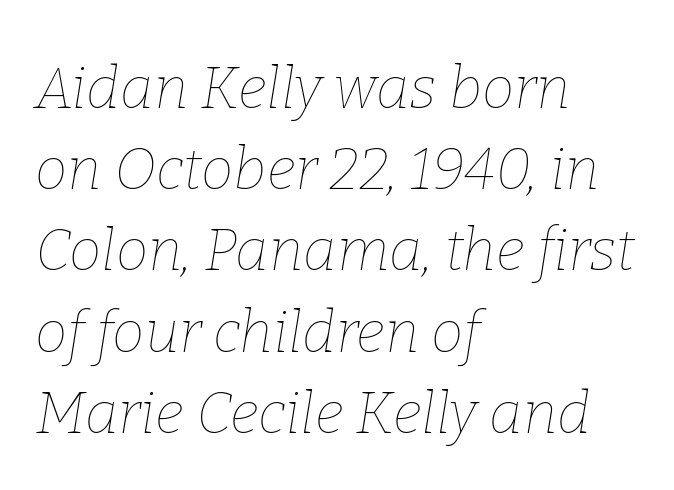
The image shows 58 px thin type, italic (leaning right); set left-aligned, normal line spacing (1.4x), normal letter spacing, not underlined; low stroke contrast and a medium x-height.
